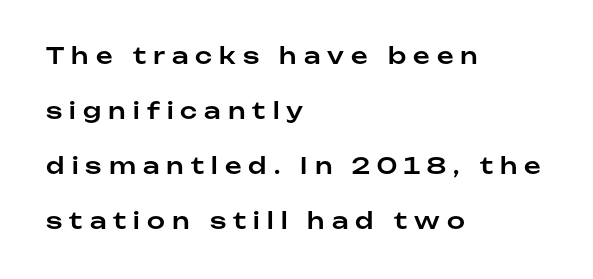
Q: Is the text italic (slanted)? A: No, it is upright.
Q: Is the text underlined? A: No.
Q: How is the paragraph aligned? A: Left-aligned.
Q: Is the spacing between letters normal or unusually wide? A: Unusually wide.
Q: Is the spacing between lines tight, normal or loose? A: Loose.
